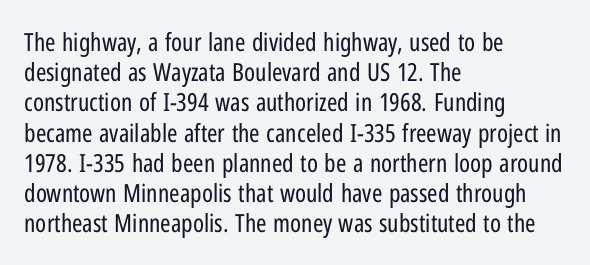
Q: Is the text bold? A: No.
Q: Is the text italic (slanted)? A: No, it is upright.
Q: Is the text underlined? A: No.
Q: How is the paragraph aligned? A: Left-aligned.
Q: Is the spacing between letters normal or unusually wide? A: Normal.
